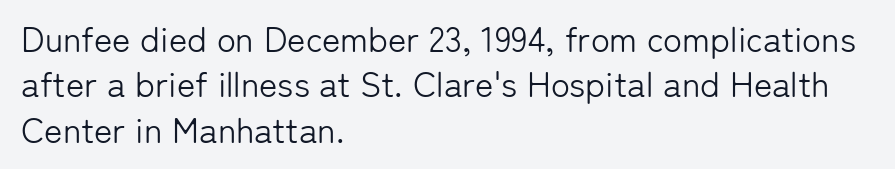
The image shows 35 px light sans-serif type, upright; set left-aligned, normal line spacing (1.3x), normal letter spacing, not underlined; low stroke contrast and a medium x-height.
